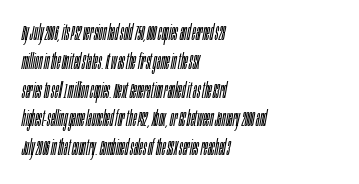
In terms of letterspacing, this is plain default setting. Emphasis-style slanted type is in use. The vertical gap from one line to the next is medium. The strokes are not fattened; the text isn't bold. The rendering anchors every line to the left-hand side.
